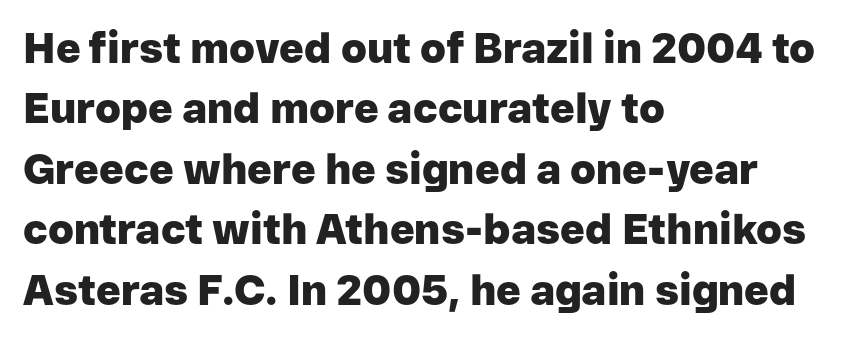
You can tell it's not italic because the verticals are truly vertical. The rag falls on the right side of this text block. The type family on display is of the sans-serif kind. On the weight axis this lands at bold, roughly 700. Descender tails drop into unmarked territory. One glance says typical: line gaps are just what's usual.
